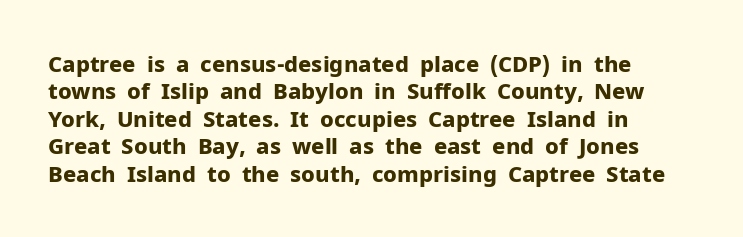
Only glyphs here, with clear space below each row. The type sits square on the baseline with zero lean. Short note: letters normally spaced. Summary of vertical rhythm: regular, with standard interline spacing. Thick stems and heavy bowls — unmistakably bold. Short and long lines alike share a common starting point at left.
